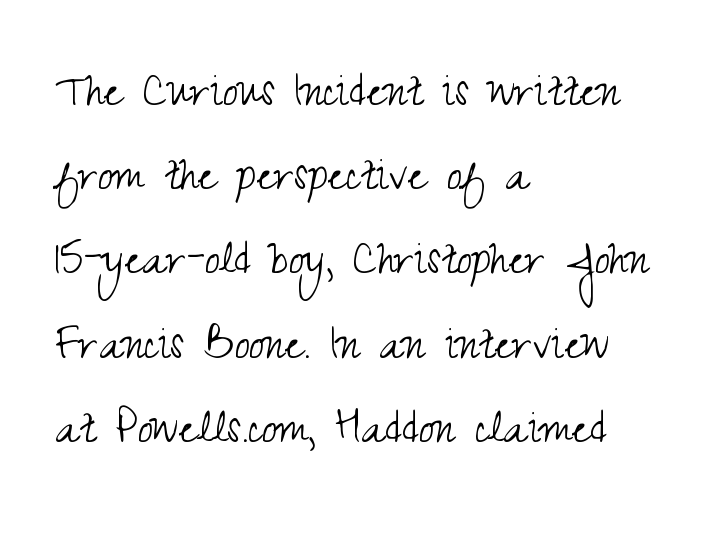
{"serif": "no", "italic": "no", "bold": "no", "weight": "light", "width": "condensed", "stroke_contrast": "medium", "x_height": "small", "monospaced": "no", "underline": "no", "align": "left", "line_spacing": "normal", "line_spacing_ratio": 1.56, "letter_spacing": "normal", "letter_spacing_em": 0.0, "glyph_px": 54}
